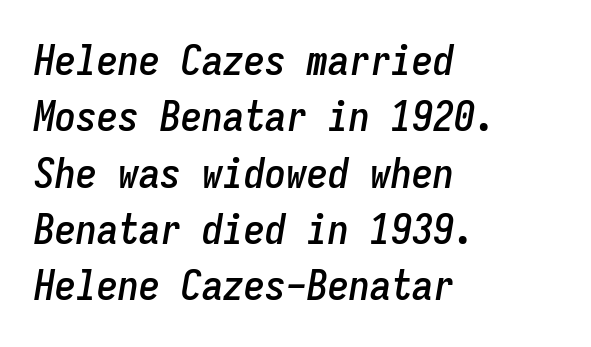
The image shows 42 px condensed type, italic (leaning right), monospaced; set left-aligned, normal line spacing (1.34x), normal letter spacing, not underlined; low stroke contrast and a medium x-height.
